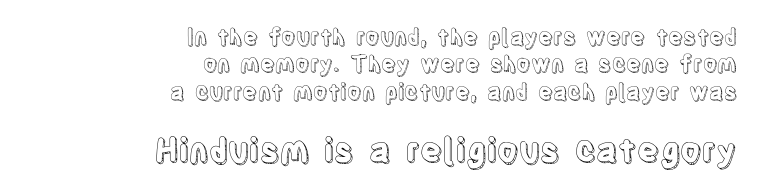
Q: Is the text italic (slanted)? A: No, it is upright.
Q: Is the text underlined? A: No.
Q: How is the paragraph aligned? A: Right-aligned.
Q: Is the spacing between letters normal or unusually wide? A: Normal.
Q: Which block of text is set in a larger size, the first (top) or the second (bottom)? A: The second (bottom) one.
Q: Width (condensed, normal, or wide)? A: Condensed.
Q: x-height? A: Large.
Q: Monospaced? A: No.
